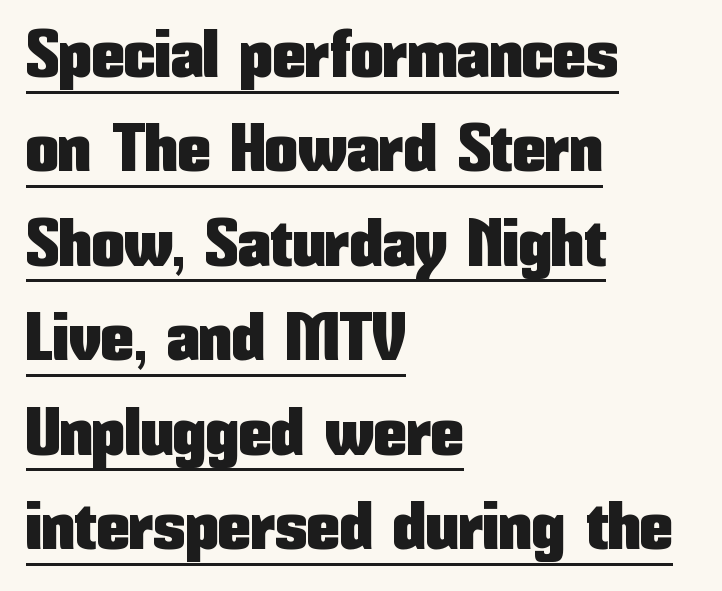
{"serif": "no", "italic": "no", "width": "condensed", "stroke_contrast": "low", "x_height": "medium", "monospaced": "no", "underline": "yes", "align": "left", "line_spacing": "normal", "line_spacing_ratio": 1.43, "letter_spacing": "normal", "letter_spacing_em": 0.0, "glyph_px": 66}
